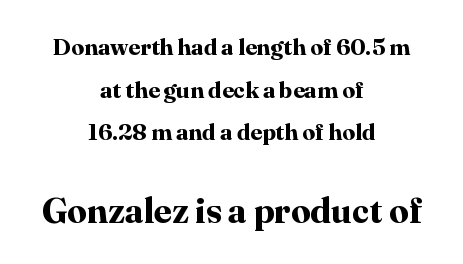
Italic? Not at all — the glyphs are vertical. Do the characters align in a grid? No, the font is proportional. How are the letters spaced? Ordinarily, with no added tracking. Honestly, there is no underline to notice here at all.
